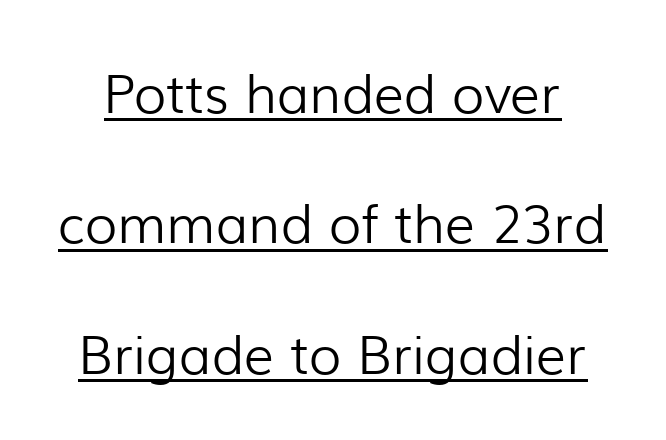
{"serif": "no", "italic": "no", "bold": "no", "weight": "light", "width": "normal", "stroke_contrast": "low", "x_height": "medium", "monospaced": "no", "underline": "yes", "line_spacing": "loose", "line_spacing_ratio": 2.46, "letter_spacing": "normal", "letter_spacing_em": 0.0, "glyph_px": 53}
